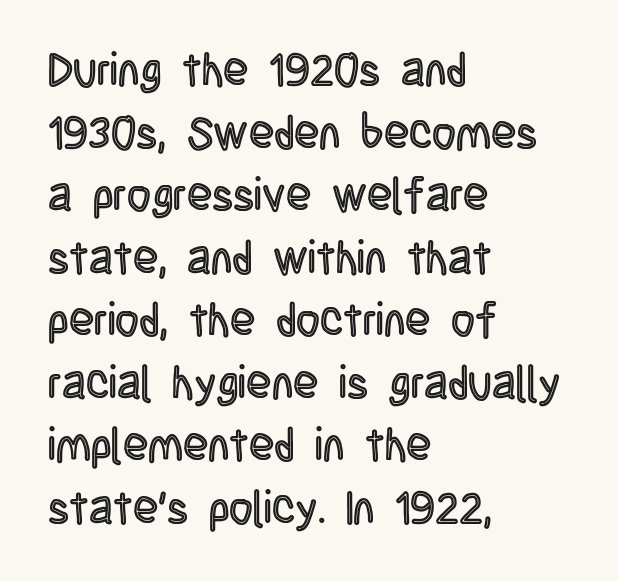
{"italic": "no", "width": "condensed", "x_height": "large", "monospaced": "no", "underline": "no", "align": "left", "line_spacing": "normal", "line_spacing_ratio": 1.36, "letter_spacing": "normal", "letter_spacing_em": 0.0, "glyph_px": 46}
